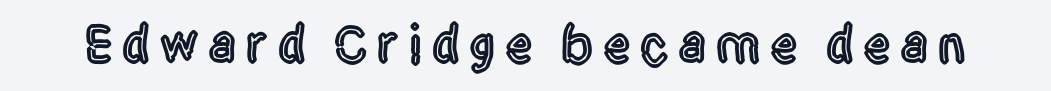
The image shows 54 px condensed sans-serif type, upright; set not underlined; a large x-height.
